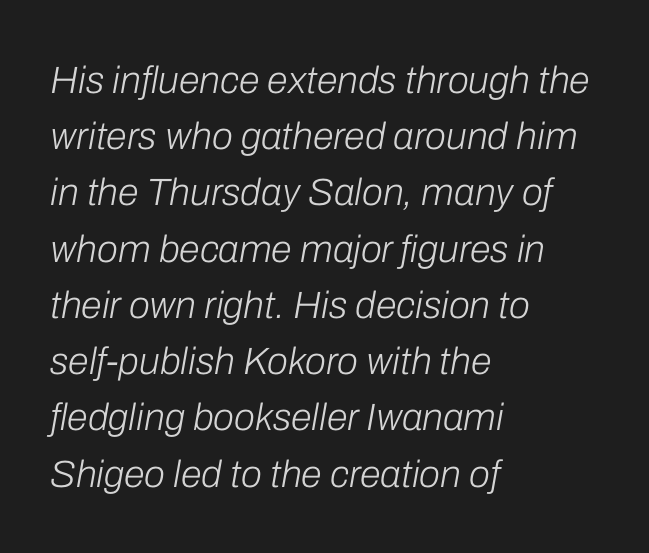
Whoever set this chose a conventional vertical rhythm. Default kerning and tracking; the words read as compact shapes. No extra ink here — the face is not bold. An italicized treatment has been applied to the whole sample.
